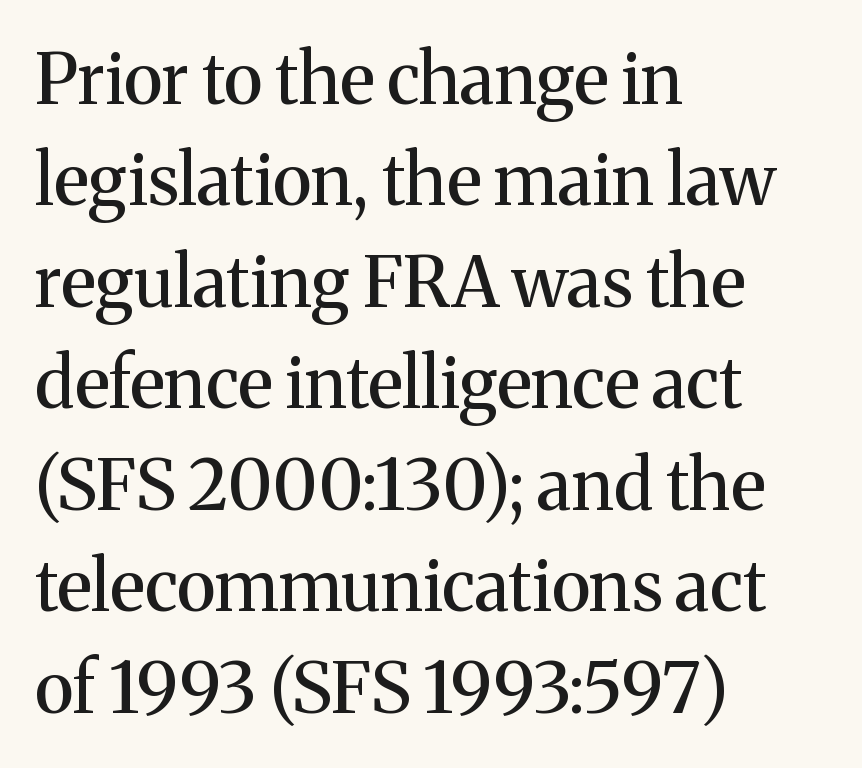
The image shows 70 px serif type, upright; set left-aligned, normal line spacing (1.45x), normal letter spacing, not underlined; medium stroke contrast and a medium x-height.
